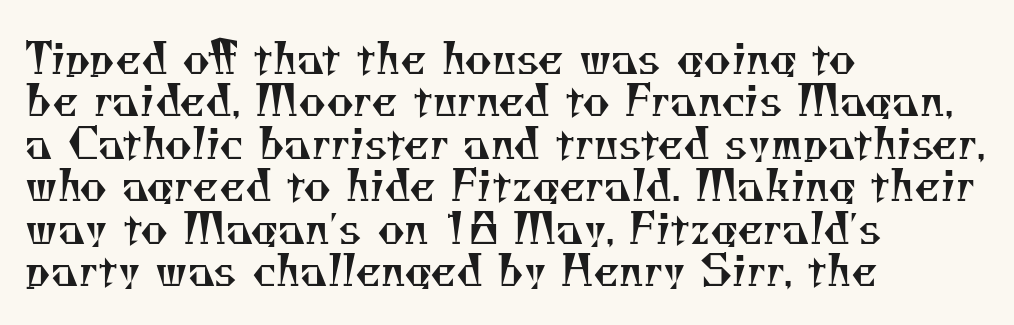
{"serif": "yes", "bold": "no", "weight": "regular", "width": "normal", "stroke_contrast": "medium", "x_height": "small", "monospaced": "no", "underline": "no", "align": "left", "line_spacing": "tight", "line_spacing_ratio": 1.01, "letter_spacing": "normal", "letter_spacing_em": 0.0, "glyph_px": 42}
